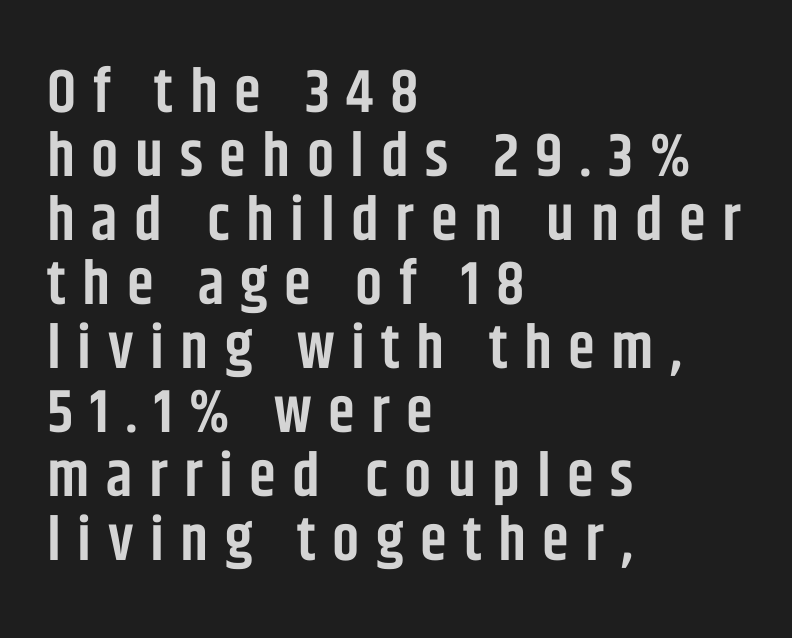
These lines huddle together more closely than default settings would place them. Words float on clear page, feet unadorned. Does the lettering tilt? It doesn't — this is upright. The letterforms stand isolated, each surrounded by extra space. Look at the stroke-to-counter ratio: somewhat heavy, a semibold.
